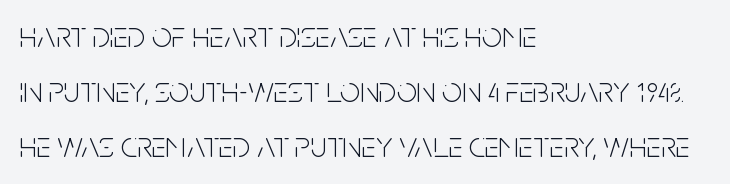
Q: Is the text bold? A: No.
Q: Is the text italic (slanted)? A: No, it is upright.
Q: Is the typeface a serif or a sans-serif typeface? A: Sans-serif.
Q: Is the text underlined? A: No.
Q: How is the paragraph aligned? A: Left-aligned.
Q: Is the spacing between letters normal or unusually wide? A: Normal.
Q: Is the spacing between lines tight, normal or loose? A: Normal.
Q: Width (condensed, normal, or wide)? A: Condensed.
Q: Stroke contrast? A: Low.
Q: x-height? A: Large.
Q: Monospaced? A: No.
